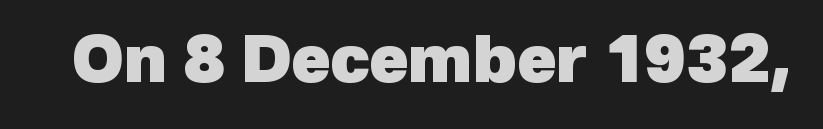
{"serif": "no", "bold": "yes", "weight": "heavy", "width": "normal", "x_height": "medium", "monospaced": "no", "underline": "no", "letter_spacing": "normal", "letter_spacing_em": 0.0, "glyph_px": 64}
